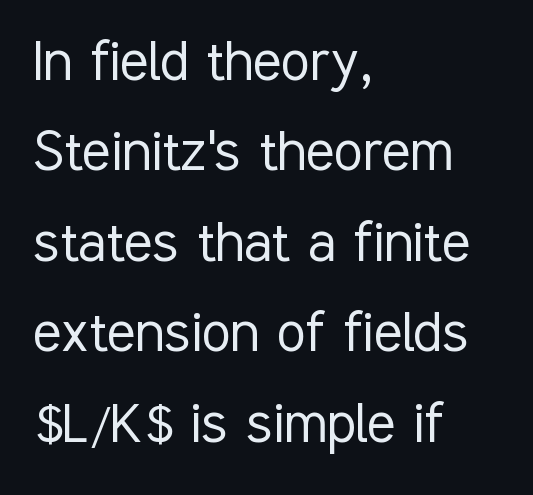
No heavy texture on the line: the type isn't bold. Baseline-to-baseline distance is the conventional proportion of letter height. Horizontally, the lines are justified to the leading edge only. Look at the tracking — it's just the regular setting, nothing added. Do the characters align in a grid? No, the font is proportional.
